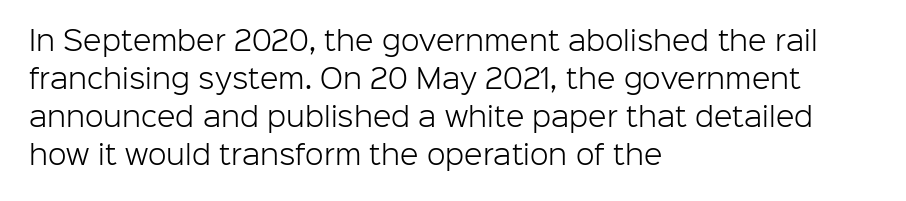
The image shows 27 px text type, upright; set left-aligned, normal line spacing (1.41x), normal letter spacing, not underlined.
